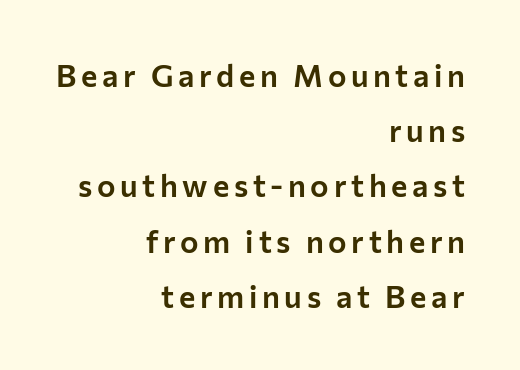
These lines are rendered in a variable-pitch font. Rendered with straight, roman letterforms. Descenders hang freely into open space. Examine the stroke ends and you'll find no serifs.
